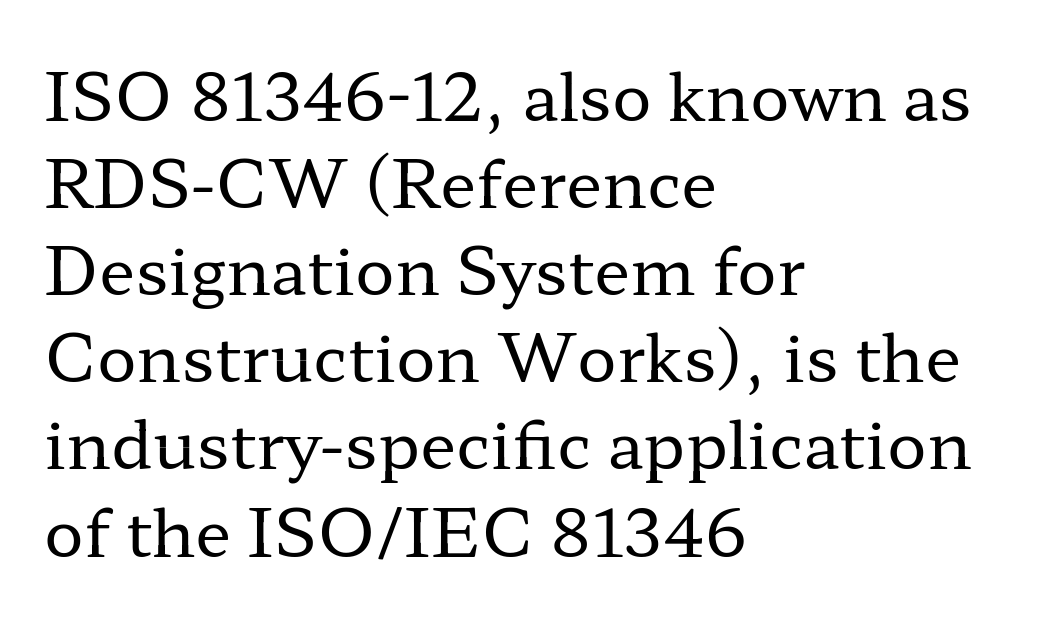
Q: Is the text bold? A: No.
Q: Is the text italic (slanted)? A: No, it is upright.
Q: Is the typeface a serif or a sans-serif typeface? A: Serif.
Q: Is the text underlined? A: No.
Q: How is the paragraph aligned? A: Left-aligned.
Q: Is the spacing between letters normal or unusually wide? A: Normal.
Q: Is the spacing between lines tight, normal or loose? A: Normal.
Q: Width (condensed, normal, or wide)? A: Wide.
Q: Stroke contrast? A: Low.
Q: x-height? A: Medium.
Q: Monospaced? A: No.
